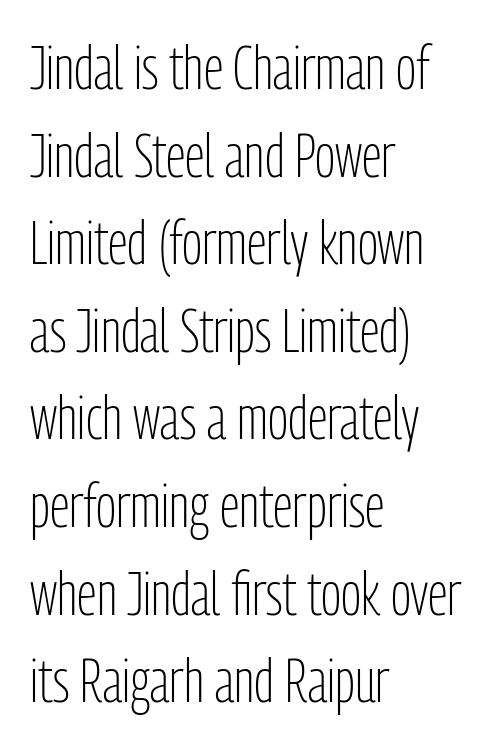
The rendering anchors every line to the left-hand side. A typesetter would call this proportional, since set widths differ per character. Tall strokes in this sample are plumb rather than angled. No letter is thick-stroked: the sample isn't bold.
